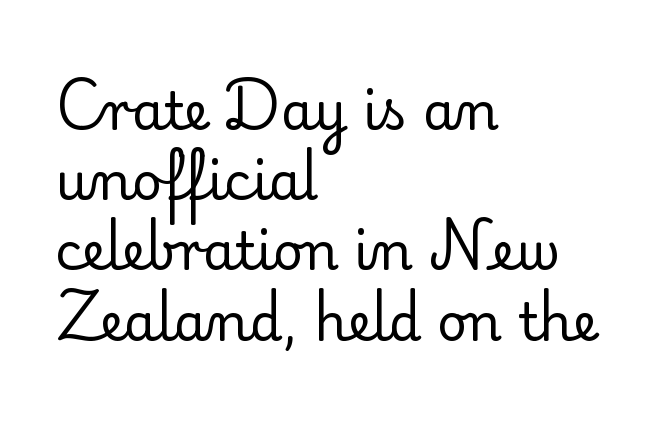
The image shows 52 px regular-weight serif type, upright; set left-aligned, normal line spacing (1.35x), normal letter spacing, not underlined; low stroke contrast and a small x-height.
